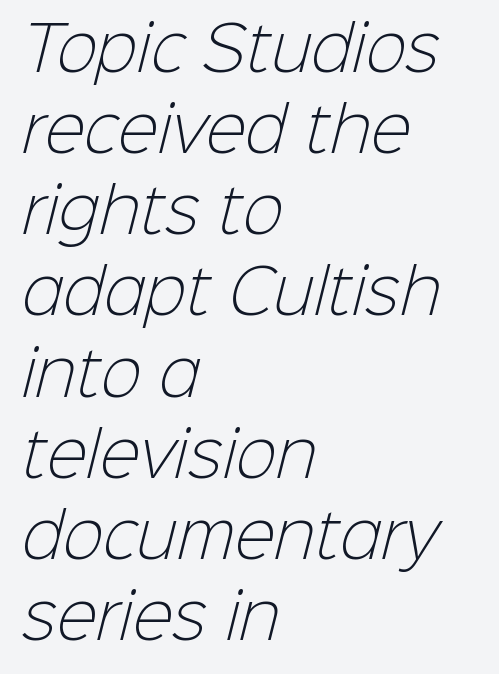
The image shows 61 px light sans-serif type; set left-aligned, normal line spacing (1.33x), normal letter spacing, not underlined; low stroke contrast and a medium x-height.
